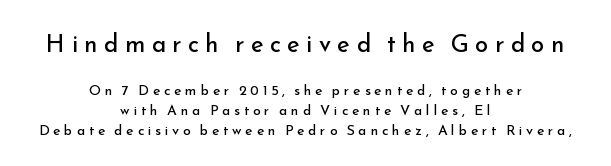
The lettering stays uniformly vertical, giving the passage a roman look. Each row of text sits above clean, open space. Type size steps down from the first block to the second. Reading down the column, the eye jumps a familiar distance to each next line.
